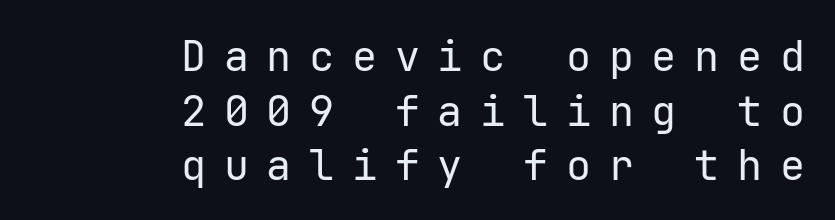
{"serif": "no", "italic": "no", "bold": "no", "weight": "regular", "width": "normal", "stroke_contrast": "low", "x_height": "medium", "underline": "no", "align": "right", "line_spacing": "normal", "line_spacing_ratio": 1.3, "letter_spacing": "wide", "letter_spacing_em": 0.42, "glyph_px": 42}
